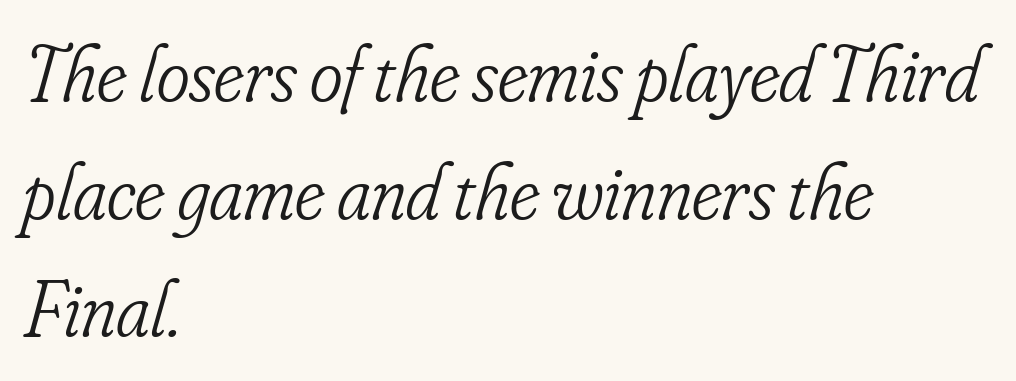
{"serif": "yes", "italic": "yes", "lean": "right", "slant_degrees": 16, "bold": "no", "weight": "light", "width": "condensed", "stroke_contrast": "low", "x_height": "small", "monospaced": "no", "underline": "no", "align": "left", "line_spacing": "normal", "line_spacing_ratio": 1.49, "letter_spacing": "normal", "letter_spacing_em": 0.0, "glyph_px": 79}
